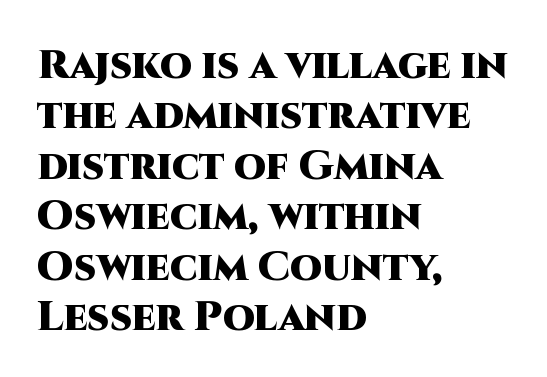
No feet cap the strokes, marking this as sans-serif type. Horizontally, the lines are justified to the leading edge only. These words are printed bold, with thick strokes throughout. Characters follow at the spacing the type designer built in. The space beneath each line is pristine and unruled.
